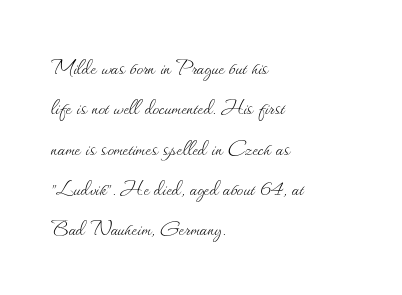
The image shows 26 px text type; set left-aligned, normal line spacing (1.55x), normal letter spacing, not underlined.
